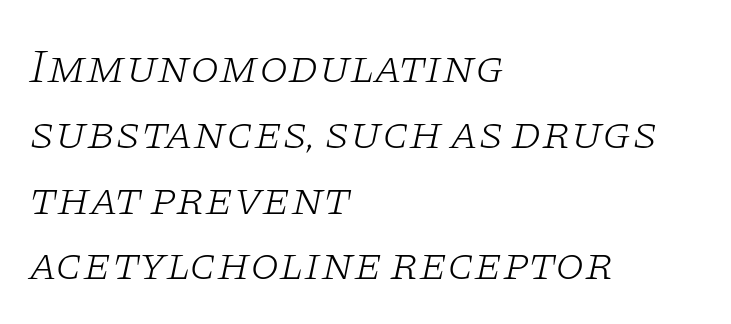
{"serif": "yes", "italic": "yes", "lean": "right", "slant_degrees": 11, "bold": "no", "weight": "light", "width": "wide", "stroke_contrast": "low", "x_height": "large", "monospaced": "no", "underline": "no", "align": "left", "line_spacing": "normal", "line_spacing_ratio": 1.4, "letter_spacing": "normal", "letter_spacing_em": 0.0, "glyph_px": 47}
